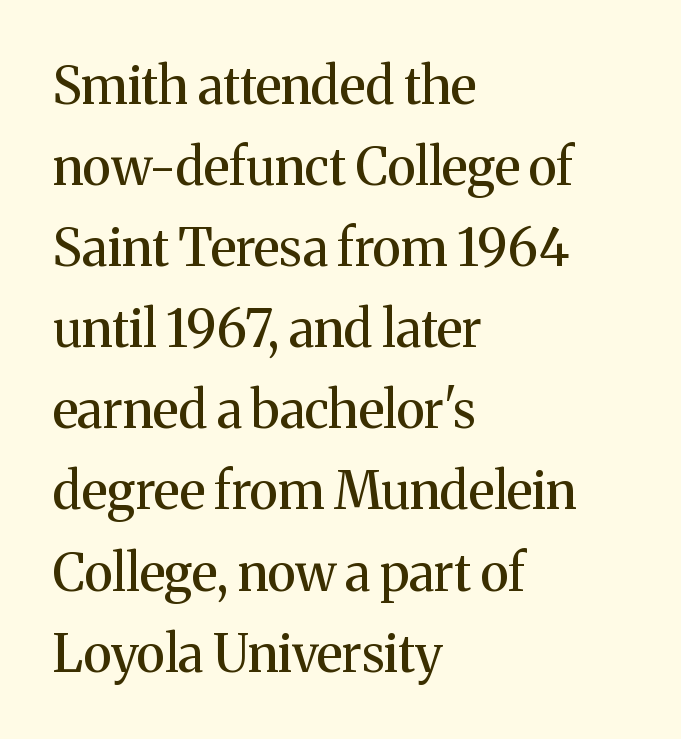
{"serif": "yes", "italic": "no", "width": "normal", "stroke_contrast": "medium", "x_height": "medium", "monospaced": "no", "underline": "no", "align": "left", "line_spacing": "normal", "line_spacing_ratio": 1.59, "letter_spacing": "normal", "letter_spacing_em": 0.0, "glyph_px": 51}
